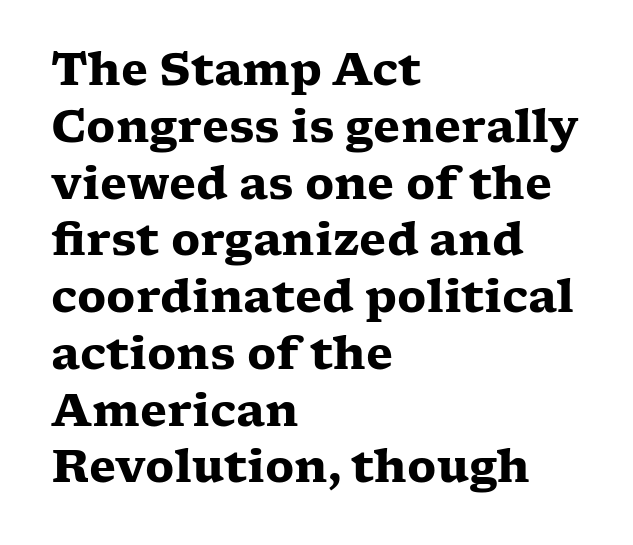
Q: Is the text bold? A: Yes.
Q: Is the text italic (slanted)? A: No, it is upright.
Q: Is the typeface a serif or a sans-serif typeface? A: Serif.
Q: Is the text underlined? A: No.
Q: How is the paragraph aligned? A: Left-aligned.
Q: Is the spacing between letters normal or unusually wide? A: Normal.
Q: Is the spacing between lines tight, normal or loose? A: Normal.
Q: Width (condensed, normal, or wide)? A: Wide.
Q: Stroke contrast? A: Low.
Q: x-height? A: Medium.
Q: Monospaced? A: No.
